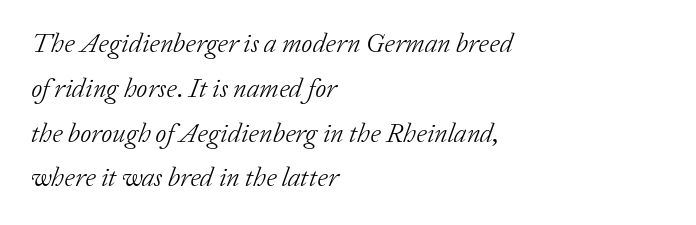
The image shows 27 px text type, italic (leaning right); set left-aligned, normal line spacing (1.66x), normal letter spacing, not underlined.
